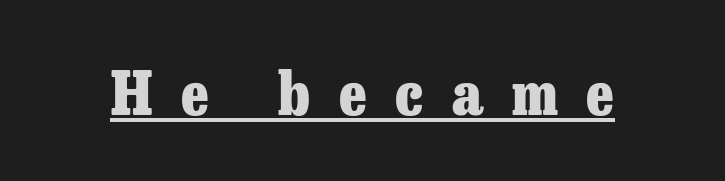
Q: Is the text bold? A: Yes.
Q: Is the text italic (slanted)? A: No, it is upright.
Q: Is the typeface a serif or a sans-serif typeface? A: Serif.
Q: Is the text underlined? A: Yes.
Q: Is the spacing between letters normal or unusually wide? A: Unusually wide.
Q: Width (condensed, normal, or wide)? A: Normal.
Q: Stroke contrast? A: Low.
Q: x-height? A: Medium.
Q: Monospaced? A: No.
